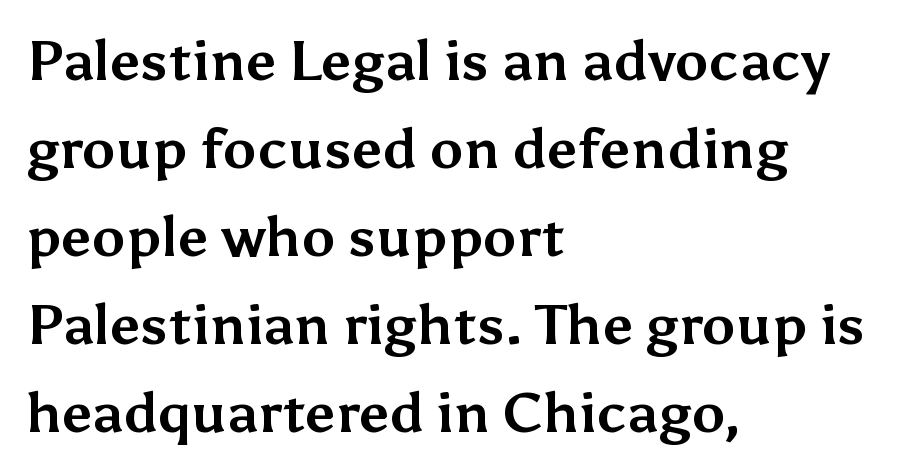
Q: Is the text bold? A: Yes.
Q: Is the text italic (slanted)? A: No, it is upright.
Q: Is the typeface a serif or a sans-serif typeface? A: Sans-serif.
Q: Is the text underlined? A: No.
Q: How is the paragraph aligned? A: Left-aligned.
Q: Is the spacing between letters normal or unusually wide? A: Normal.
Q: Is the spacing between lines tight, normal or loose? A: Normal.
Q: Width (condensed, normal, or wide)? A: Normal.
Q: Stroke contrast? A: Medium.
Q: x-height? A: Medium.
Q: Monospaced? A: No.
